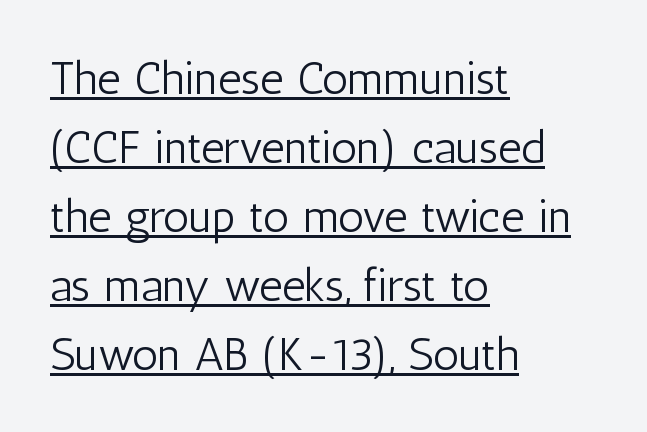
Q: Is the text bold? A: No.
Q: Is the text italic (slanted)? A: No, it is upright.
Q: Is the typeface a serif or a sans-serif typeface? A: Sans-serif.
Q: Is the text underlined? A: Yes.
Q: How is the paragraph aligned? A: Left-aligned.
Q: Is the spacing between letters normal or unusually wide? A: Normal.
Q: Is the spacing between lines tight, normal or loose? A: Normal.
Q: Width (condensed, normal, or wide)? A: Condensed.
Q: Stroke contrast? A: Low.
Q: x-height? A: Medium.
Q: Monospaced? A: No.
